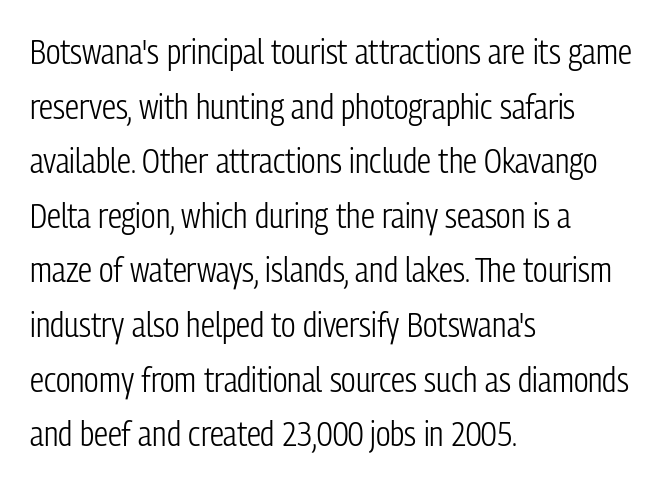
The string is rendered with underlining switched off. The lines are quadded left. The rendering keeps characters at their native spacing. Every stem runs plumb, perpendicular to the baseline. Stem width sits at or under what a default text font uses.
